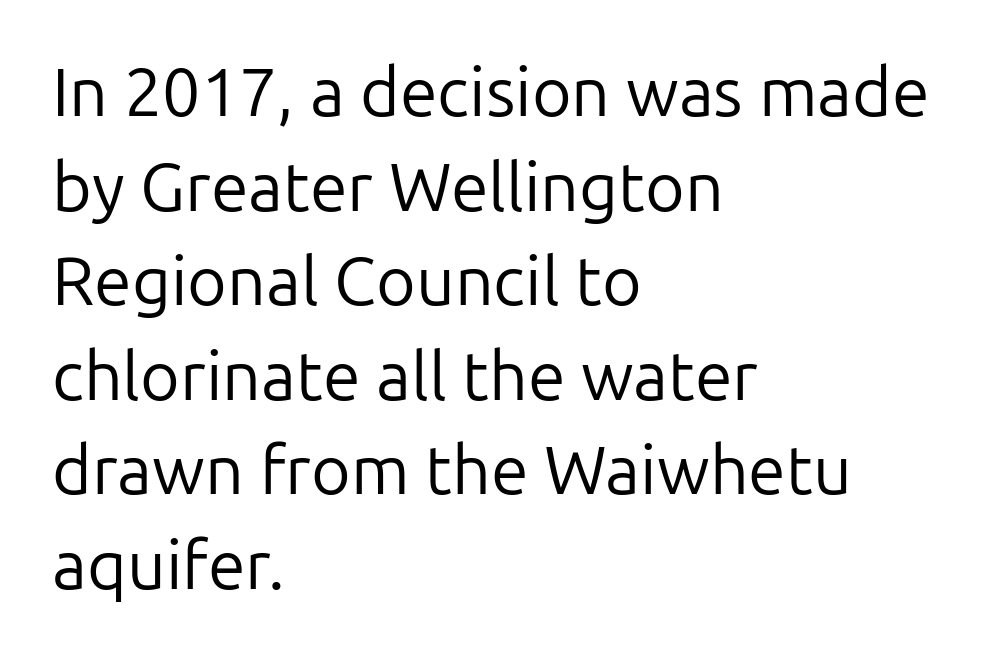
Rule under the text: the space is simply empty. A student would call this left alignment; a typographer would say flush left, rag right. Compared with typical paragraphs, the rows here are spaced about the same. Observe the ordinary spacing: letters are neighbours, not strangers.
